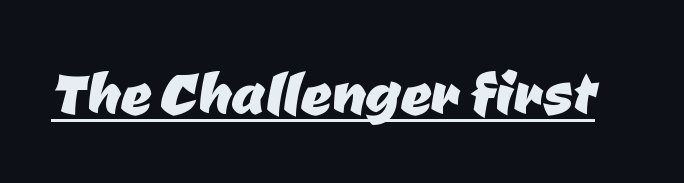
{"serif": "no", "width": "normal", "stroke_contrast": "low", "x_height": "medium", "monospaced": "no", "underline": "yes", "letter_spacing": "normal", "letter_spacing_em": 0.0, "glyph_px": 76}
